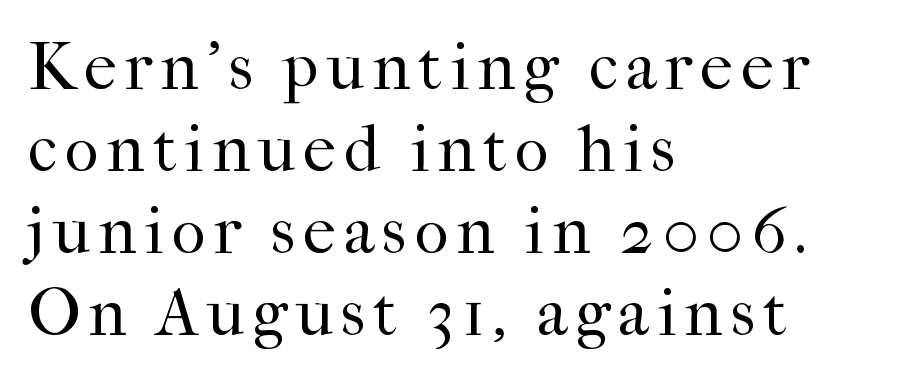
The image shows 66 px regular-weight serif type, upright; set left-aligned, line spacing 1.24x, not underlined; high stroke contrast and a medium x-height.
